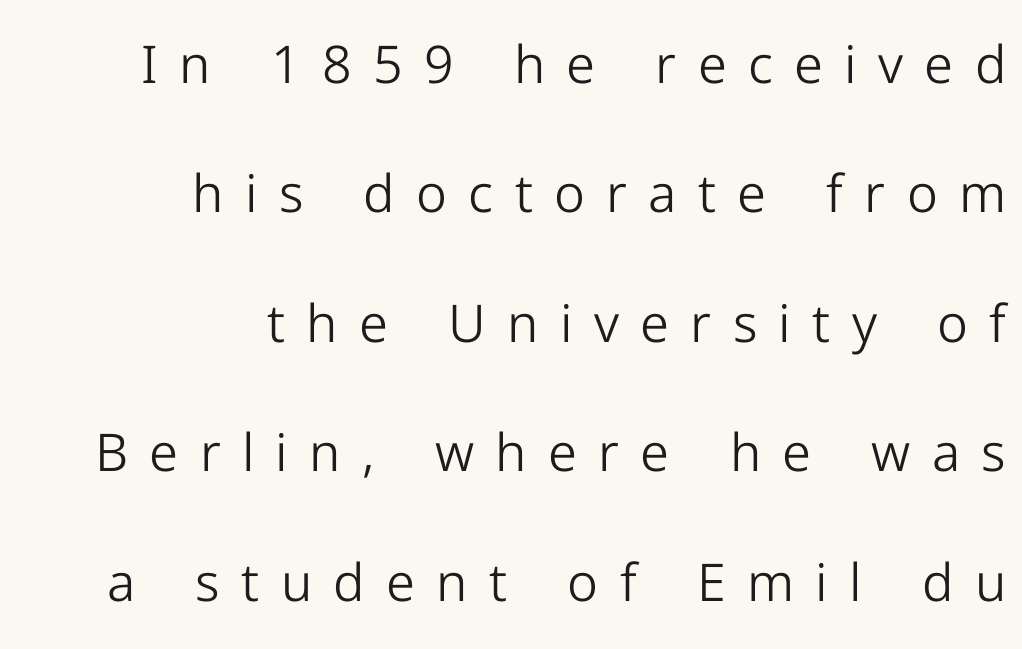
The image shows 52 px light sans-serif type, upright; set right-aligned, loose line spacing (2.49x), unusually wide letter spacing (+0.41 em), not underlined; low stroke contrast and a medium x-height.
